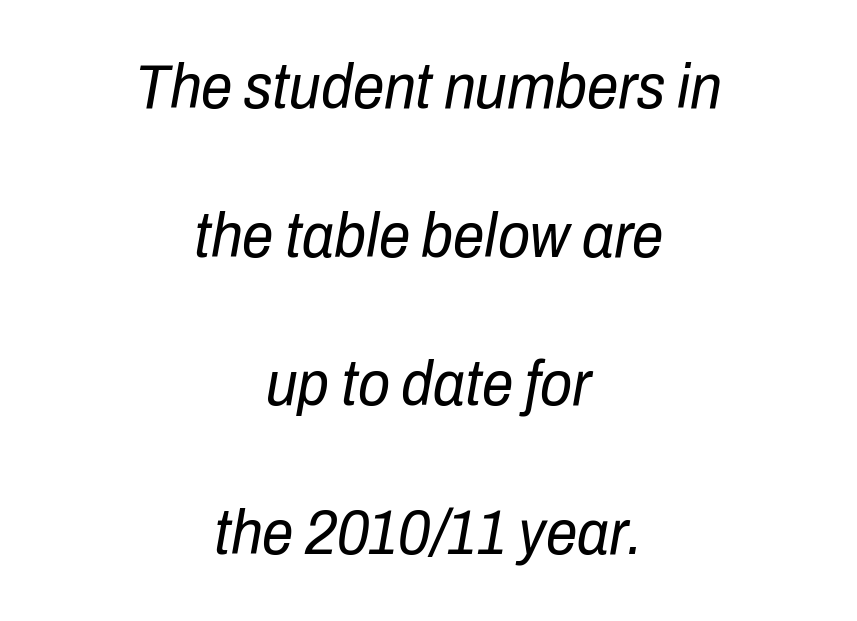
Q: Is the text bold? A: No.
Q: Is the text italic (slanted)? A: Yes, it leans right by about 10 degrees.
Q: Is the text underlined? A: No.
Q: How is the paragraph aligned? A: Centered.
Q: Is the spacing between letters normal or unusually wide? A: Normal.
Q: Is the spacing between lines tight, normal or loose? A: Loose.
Q: Width (condensed, normal, or wide)? A: Condensed.
Q: Stroke contrast? A: Low.
Q: x-height? A: Medium.
Q: Monospaced? A: No.
